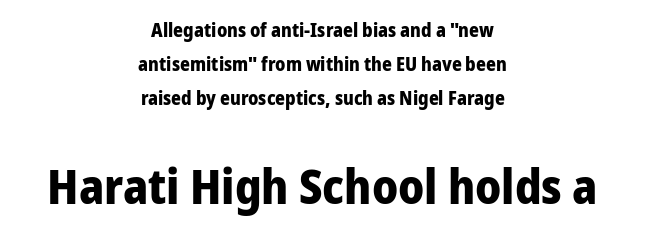
The image shows 48 px bold sans-serif type, upright; set centered, line spacing 1.78x, normal letter spacing, not underlined; the second (bottom) block is 2.53x larger; low stroke contrast and a medium x-height.
